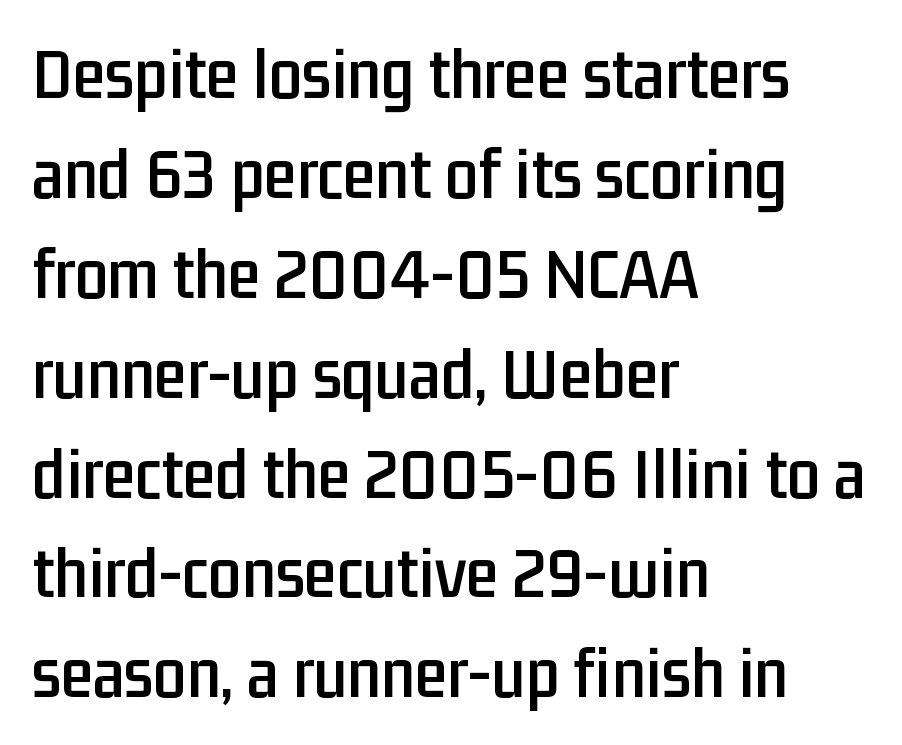
Nothing unusual about the tracking: characters are spaced as the font intends. Each line starts at the same left margin while the right side varies. Vertically, the passage feels balanced, rows spaced as you'd expect. In terms of posture, this sample is upright. Plain, unruled lines of type. A sans-serif font was chosen for this passage.
